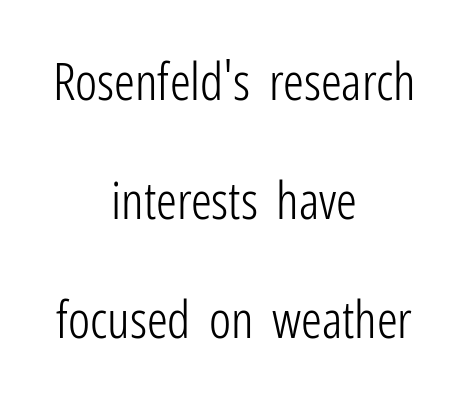
{"serif": "no", "italic": "no", "bold": "no", "weight": "light", "width": "condensed", "stroke_contrast": "low", "x_height": "medium", "monospaced": "no", "underline": "no", "align": "center", "line_spacing": "loose", "line_spacing_ratio": 2.29, "letter_spacing": "normal", "letter_spacing_em": 0.0, "glyph_px": 52}
